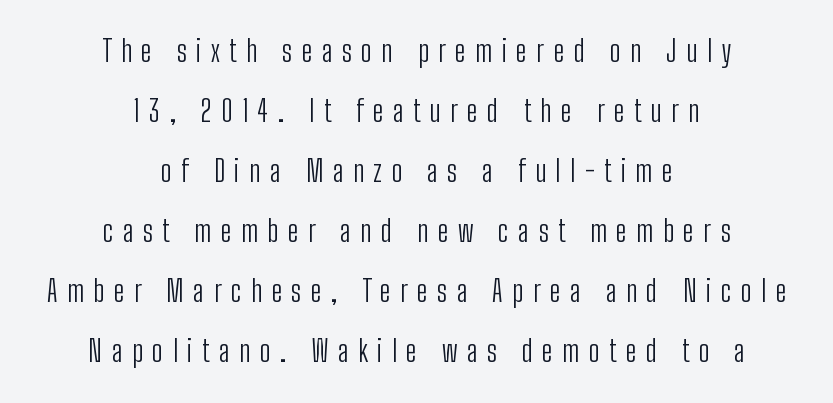
Q: Is the text bold? A: No.
Q: Is the text italic (slanted)? A: No, it is upright.
Q: Is the typeface a serif or a sans-serif typeface? A: Sans-serif.
Q: Is the text underlined? A: No.
Q: How is the paragraph aligned? A: Centered.
Q: Is the spacing between letters normal or unusually wide? A: Unusually wide.
Q: Is the spacing between lines tight, normal or loose? A: Loose.
Q: Width (condensed, normal, or wide)? A: Condensed.
Q: Stroke contrast? A: Low.
Q: x-height? A: Medium.
Q: Monospaced? A: No.
